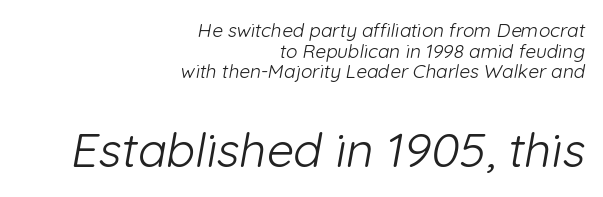
{"serif": "no", "bold": "no", "weight": "light", "width": "normal", "stroke_contrast": "low", "x_height": "medium", "monospaced": "no", "underline": "no", "align": "right", "line_spacing": "tight", "line_spacing_ratio": 1.09, "letter_spacing": "normal", "letter_spacing_em": 0.0, "larger_block": "second", "size_ratio": 2.53, "glyph_px": 48}
